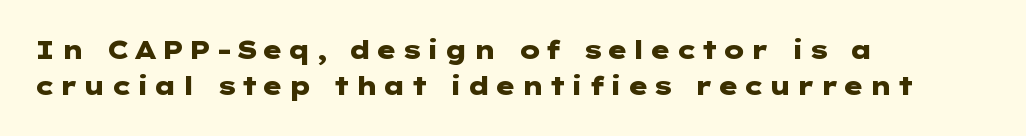
Q: Is the text bold? A: Yes.
Q: Is the text italic (slanted)? A: No, it is upright.
Q: Is the text underlined? A: No.
Q: How is the paragraph aligned? A: Left-aligned.
Q: Is the spacing between lines tight, normal or loose? A: Normal.
